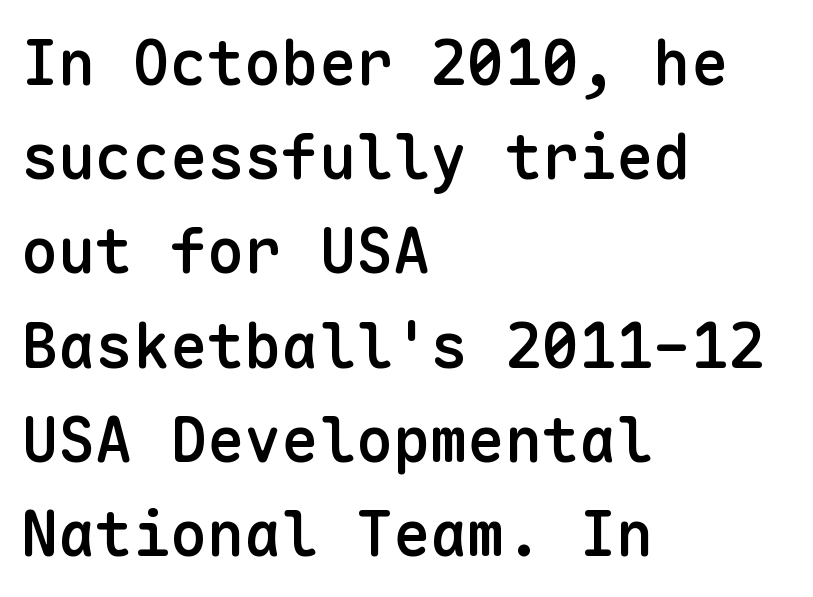
In terms of leading, this rendering sits right in the middle. Caption: semibold face, moderately heavy strokes. The gaps between neighbouring characters are ordinary and unremarkable. The glyphs in this specimen are sans serif. Visually the block forms a straight wall on the left and a jagged coastline on the right. Any mark beneath the type? The region is blank.
